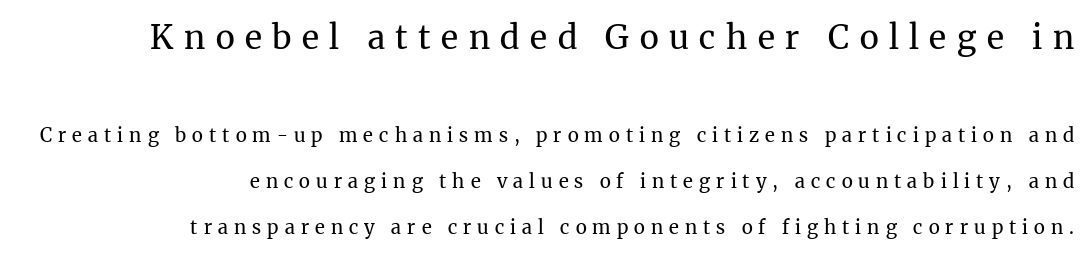
Q: Is the text bold? A: No.
Q: Is the text italic (slanted)? A: No, it is upright.
Q: Is the typeface a serif or a sans-serif typeface? A: Serif.
Q: Is the text underlined? A: No.
Q: How is the paragraph aligned? A: Right-aligned.
Q: Is the spacing between letters normal or unusually wide? A: Unusually wide.
Q: Is the spacing between lines tight, normal or loose? A: Loose.
Q: Which block of text is set in a larger size, the first (top) or the second (bottom)? A: The first (top) one.
Q: Width (condensed, normal, or wide)? A: Normal.
Q: Stroke contrast? A: Medium.
Q: x-height? A: Medium.
Q: Monospaced? A: No.
